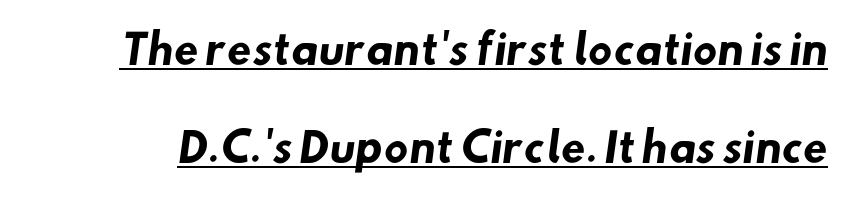
{"serif": "no", "bold": "yes", "weight": "heavy", "width": "normal", "stroke_contrast": "low", "x_height": "small", "monospaced": "no", "underline": "yes", "line_spacing": "loose", "line_spacing_ratio": 2.45, "letter_spacing": "normal", "letter_spacing_em": 0.0, "glyph_px": 40}
